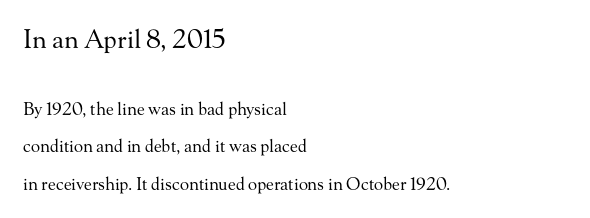
Q: Is the text bold? A: No.
Q: Is the text italic (slanted)? A: No, it is upright.
Q: Is the text underlined? A: No.
Q: How is the paragraph aligned? A: Left-aligned.
Q: Is the spacing between letters normal or unusually wide? A: Normal.
Q: Is the spacing between lines tight, normal or loose? A: Loose.
Q: Which block of text is set in a larger size, the first (top) or the second (bottom)? A: The first (top) one.
